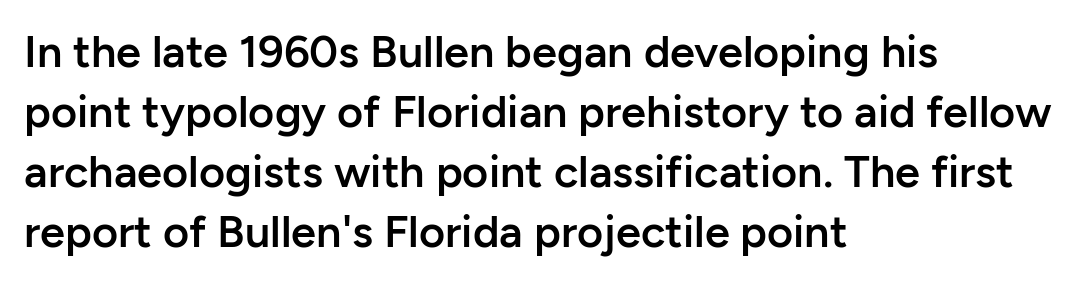
Firm but not heavy-handed strokes: this text is semibold. Left-aligned paragraph, ragged on the right. Rule under the text: the space is simply empty. Vertical spacing — default. What kind of face is this? One without serifs — a sans.
